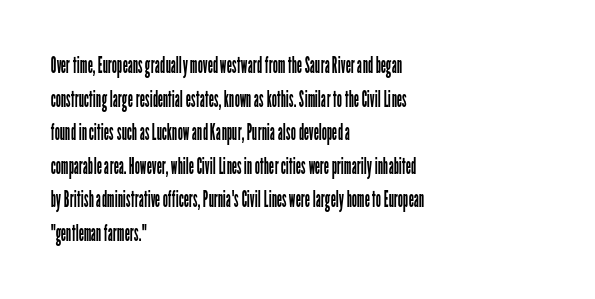
Q: Is the text bold? A: No.
Q: Is the text italic (slanted)? A: No, it is upright.
Q: Is the text underlined? A: No.
Q: How is the paragraph aligned? A: Left-aligned.
Q: Is the spacing between letters normal or unusually wide? A: Normal.
Q: Is the spacing between lines tight, normal or loose? A: Normal.
